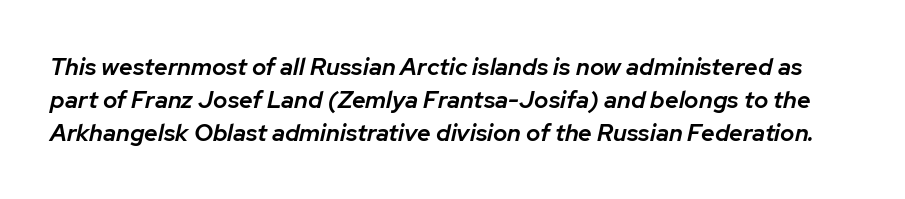
Q: Is the text bold? A: Semi-bold.
Q: Is the text italic (slanted)? A: Yes, it leans right by about 12 degrees.
Q: Is the text underlined? A: No.
Q: Is the spacing between letters normal or unusually wide? A: Normal.
Q: Is the spacing between lines tight, normal or loose? A: Normal.
